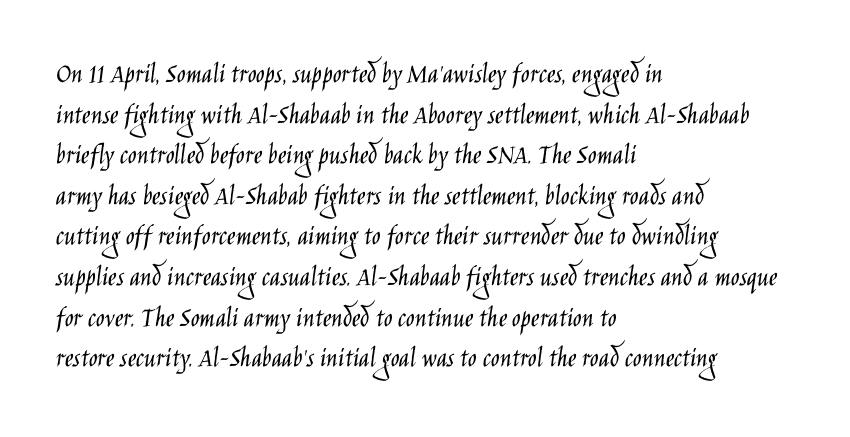
Q: Is the text bold? A: No.
Q: Is the text italic (slanted)? A: Yes.
Q: Is the typeface a serif or a sans-serif typeface? A: Sans-serif.
Q: Is the text underlined? A: No.
Q: How is the paragraph aligned? A: Left-aligned.
Q: Is the spacing between letters normal or unusually wide? A: Normal.
Q: Is the spacing between lines tight, normal or loose? A: Normal.
Q: Width (condensed, normal, or wide)? A: Condensed.
Q: Stroke contrast? A: Low.
Q: x-height? A: Large.
Q: Monospaced? A: No.
